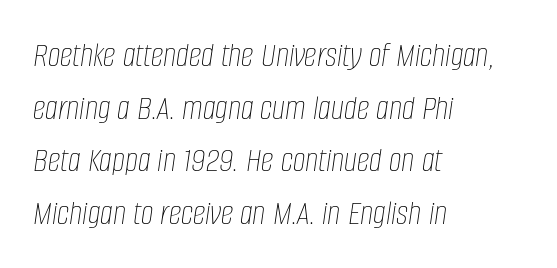
Q: Is the text bold? A: No.
Q: Is the text italic (slanted)? A: Yes, it leans right by about 8 degrees.
Q: Is the text underlined? A: No.
Q: How is the paragraph aligned? A: Left-aligned.
Q: Is the spacing between letters normal or unusually wide? A: Normal.
Q: Is the spacing between lines tight, normal or loose? A: Normal.
Q: Width (condensed, normal, or wide)? A: Condensed.
Q: Stroke contrast? A: Low.
Q: x-height? A: Large.
Q: Monospaced? A: No.
